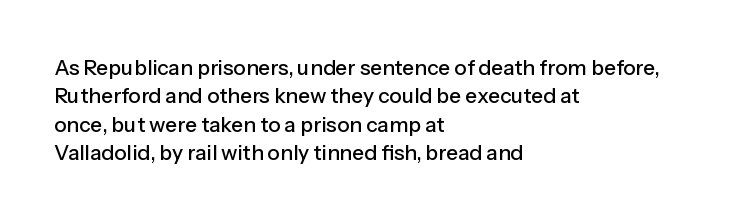
{"italic": "no", "underline": "no", "align": "left", "line_spacing": "normal", "line_spacing_ratio": 1.35, "letter_spacing": "normal", "letter_spacing_em": 0.0, "glyph_px": 21}
